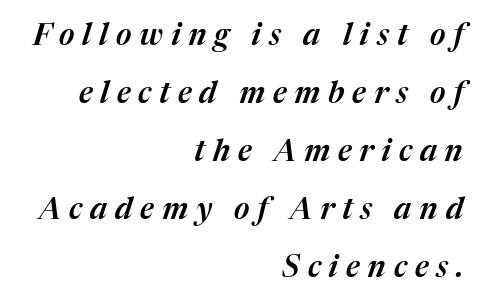
{"italic": "yes", "lean": "right", "slant_degrees": 17, "width": "normal", "stroke_contrast": "medium", "x_height": "medium", "monospaced": "no", "underline": "no", "align": "right", "line_spacing": "loose", "line_spacing_ratio": 1.93, "letter_spacing": "wide", "letter_spacing_em": 0.26, "glyph_px": 30}
